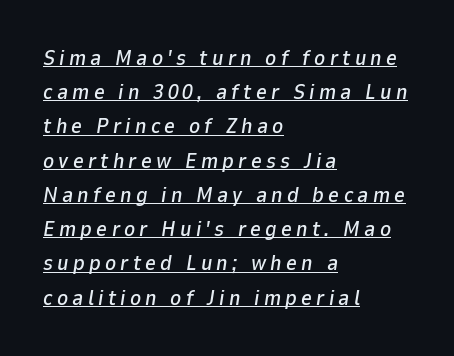
{"italic": "yes", "lean": "right", "slant_degrees": 9, "underline": "yes", "align": "left", "line_spacing": "normal", "line_spacing_ratio": 1.63, "letter_spacing": "wide", "letter_spacing_em": 0.2, "glyph_px": 21}
